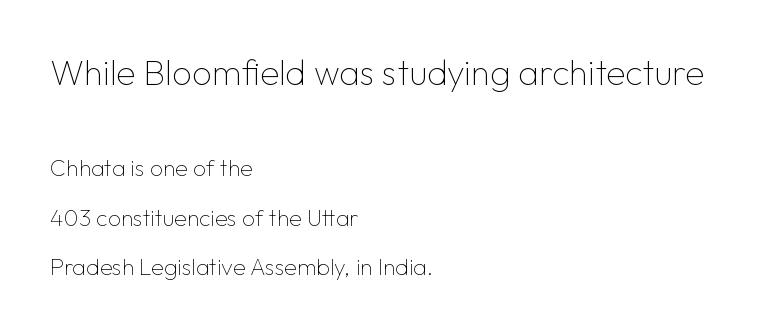
Summary of vertical rhythm: relaxed, with wide interline spacing. Character widths vary here, with narrow letters taking less room than wide ones. Ascenders rise straight up at ninety degrees. Which of the two is more prominent by size? The first, at the top. Compared with typical body copy, the letter spacing here is the same.
